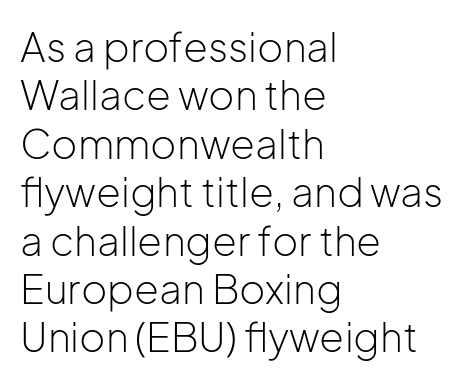
Q: Is the text bold? A: No.
Q: Is the text italic (slanted)? A: No, it is upright.
Q: Is the typeface a serif or a sans-serif typeface? A: Sans-serif.
Q: Is the text underlined? A: No.
Q: How is the paragraph aligned? A: Left-aligned.
Q: Is the spacing between letters normal or unusually wide? A: Normal.
Q: Width (condensed, normal, or wide)? A: Normal.
Q: Stroke contrast? A: Low.
Q: x-height? A: Medium.
Q: Monospaced? A: No.
